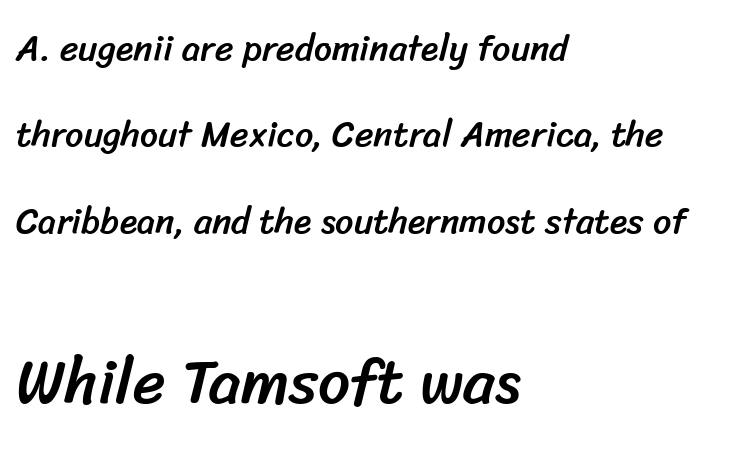
Q: Is the typeface a serif or a sans-serif typeface? A: Sans-serif.
Q: Is the text underlined? A: No.
Q: How is the paragraph aligned? A: Left-aligned.
Q: Is the spacing between letters normal or unusually wide? A: Normal.
Q: Is the spacing between lines tight, normal or loose? A: Loose.
Q: Which block of text is set in a larger size, the first (top) or the second (bottom)? A: The second (bottom) one.
Q: Width (condensed, normal, or wide)? A: Normal.
Q: Stroke contrast? A: Low.
Q: x-height? A: Medium.
Q: Monospaced? A: No.
